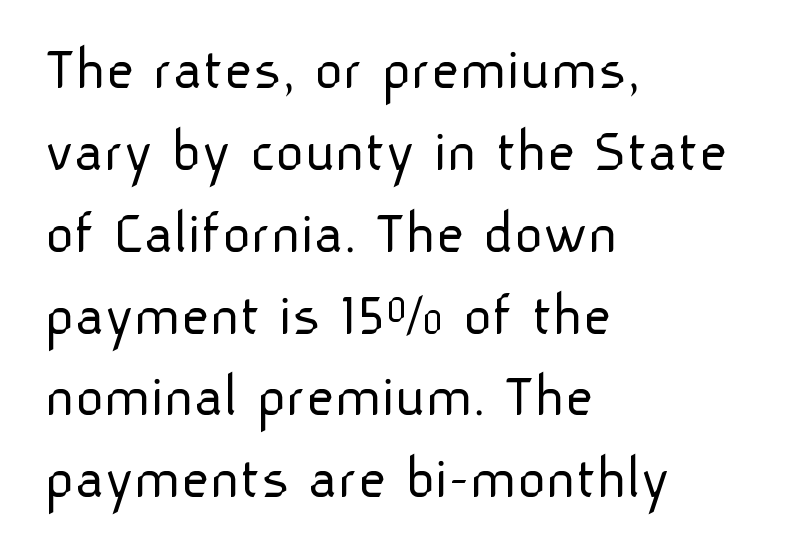
You could not count columns in this text — the font is proportionally spaced. Are there feet on the stems? There aren't — it's a sans. The space directly below the letters is spotless. The ragged edge is on the right, which tells us the setting is flush left. Posture: straight, roman, zero tilt.
